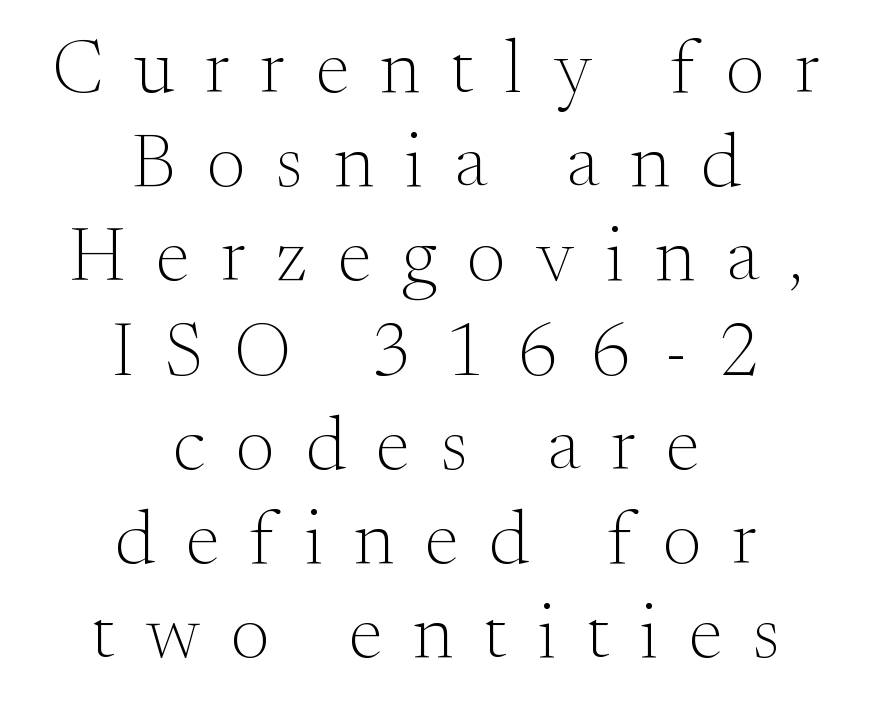
{"serif": "yes", "italic": "no", "bold": "no", "weight": "light", "width": "normal", "stroke_contrast": "medium", "x_height": "small", "monospaced": "no", "underline": "no", "align": "center", "line_spacing_ratio": 1.24, "letter_spacing": "wide", "letter_spacing_em": 0.41, "glyph_px": 76}
